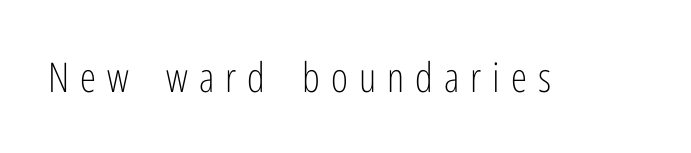
Rendered with straight, roman letterforms. On a weight scale, this lands at 450 or below. Here the glyphs are tracked loosely, breaking word shapes into spaced letters. The passage shown is not underscored anywhere. Nope, no serifs anywhere on these letters.
